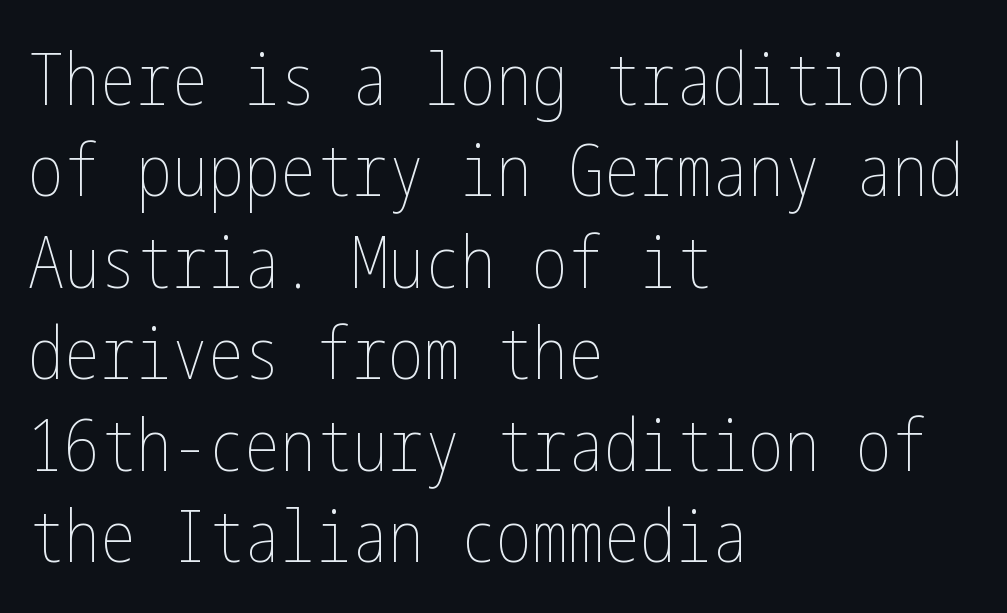
The image shows 72 px thin, condensed type, upright; set left-aligned, normal line spacing (1.27x), normal letter spacing, not underlined; low stroke contrast and a medium x-height.
